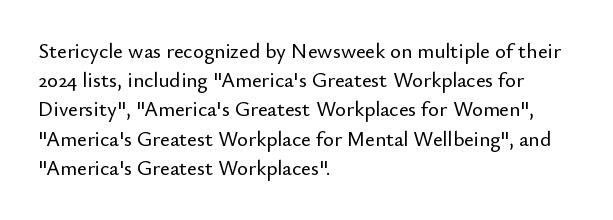
{"italic": "no", "underline": "no", "align": "left", "line_spacing": "normal", "line_spacing_ratio": 1.39, "letter_spacing": "normal", "letter_spacing_em": 0.0, "glyph_px": 21}
